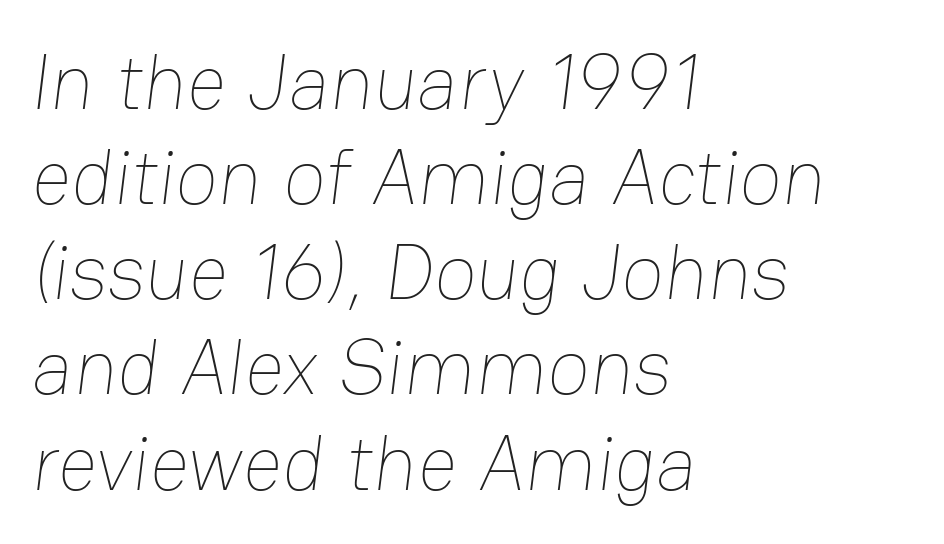
{"bold": "no", "weight": "thin", "width": "normal", "stroke_contrast": "low", "x_height": "medium", "monospaced": "no", "underline": "no", "align": "left", "line_spacing_ratio": 1.22, "letter_spacing": "normal", "letter_spacing_em": 0.0, "glyph_px": 78}
